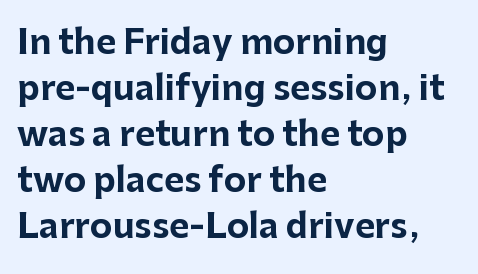
Q: Is the text bold? A: Yes.
Q: Is the text italic (slanted)? A: No, it is upright.
Q: Is the typeface a serif or a sans-serif typeface? A: Sans-serif.
Q: Is the text underlined? A: No.
Q: How is the paragraph aligned? A: Left-aligned.
Q: Is the spacing between letters normal or unusually wide? A: Normal.
Q: Is the spacing between lines tight, normal or loose? A: Normal.
Q: Width (condensed, normal, or wide)? A: Normal.
Q: Stroke contrast? A: Low.
Q: x-height? A: Medium.
Q: Monospaced? A: No.
